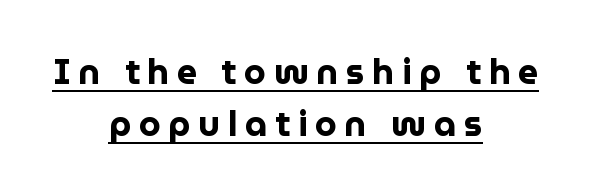
{"serif": "no", "italic": "no", "bold": "yes", "weight": "bold", "width": "normal", "stroke_contrast": "low", "x_height": "medium", "monospaced": "no", "underline": "yes", "align": "center", "line_spacing": "normal", "line_spacing_ratio": 1.48, "letter_spacing": "wide", "letter_spacing_em": 0.22, "glyph_px": 35}
